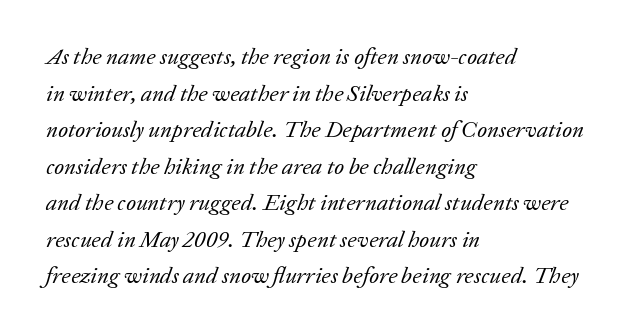
Q: Is the text bold? A: No.
Q: Is the text italic (slanted)? A: Yes, it leans right by about 20 degrees.
Q: Is the text underlined? A: No.
Q: How is the paragraph aligned? A: Left-aligned.
Q: Is the spacing between letters normal or unusually wide? A: Normal.
Q: Is the spacing between lines tight, normal or loose? A: Normal.
